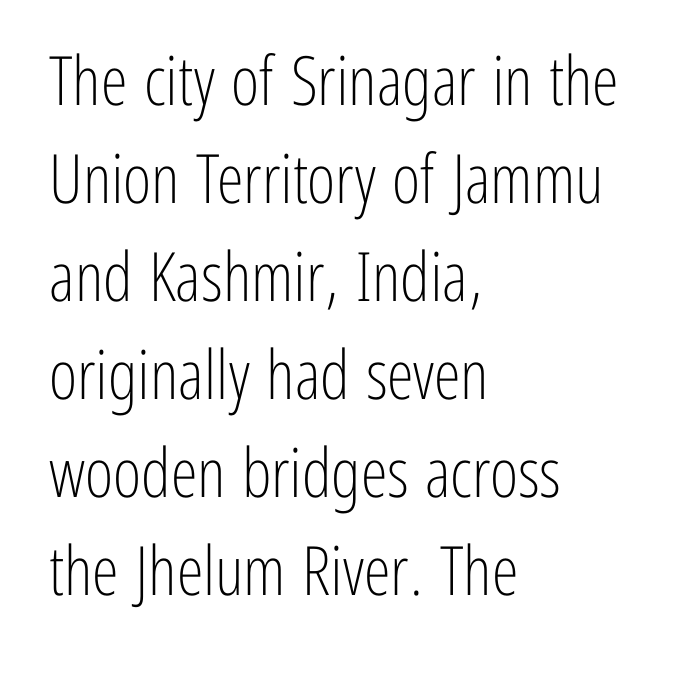
{"serif": "no", "italic": "no", "bold": "no", "weight": "light", "width": "condensed", "stroke_contrast": "low", "x_height": "medium", "monospaced": "no", "underline": "no", "align": "left", "line_spacing": "normal", "line_spacing_ratio": 1.44, "letter_spacing": "normal", "letter_spacing_em": 0.0, "glyph_px": 68}
